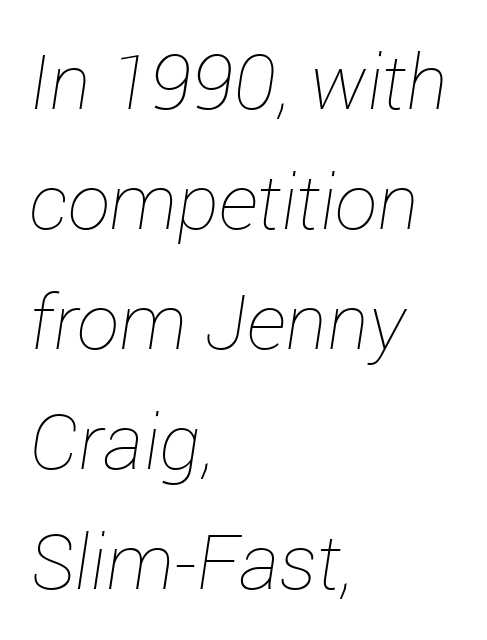
The image shows 76 px thin type, italic (leaning right); set left-aligned, normal line spacing (1.58x), normal letter spacing, not underlined; low stroke contrast and a medium x-height.
